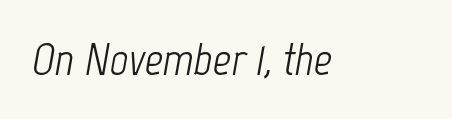
The image shows 45 px light, condensed type, italic (leaning right); set normal letter spacing, not underlined; low stroke contrast and a medium x-height.
